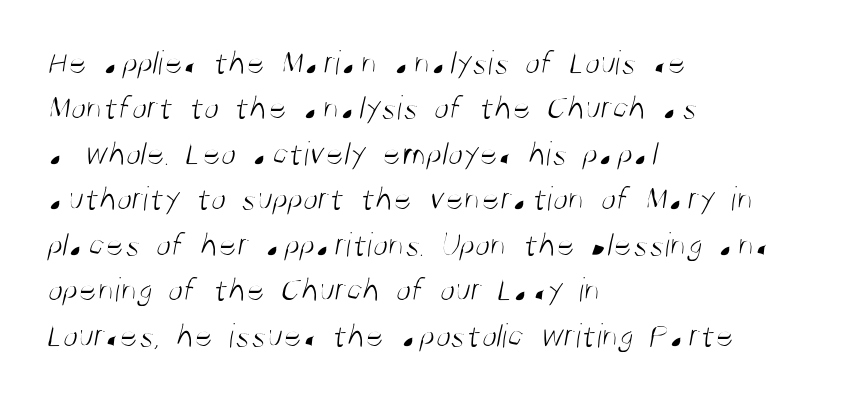
{"serif": "no", "bold": "no", "weight": "light", "width": "condensed", "stroke_contrast": "medium", "x_height": "large", "monospaced": "no", "underline": "no", "align": "left", "line_spacing": "normal", "line_spacing_ratio": 1.3, "letter_spacing": "normal", "letter_spacing_em": 0.0, "glyph_px": 35}
